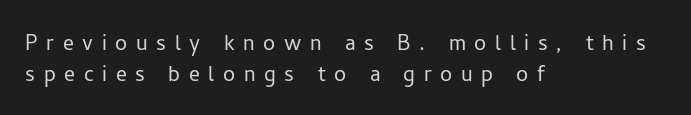
{"italic": "no", "bold": "no", "underline": "no", "align": "left", "line_spacing": "tight", "line_spacing_ratio": 1.14, "letter_spacing": "wide", "letter_spacing_em": 0.32, "glyph_px": 27}
